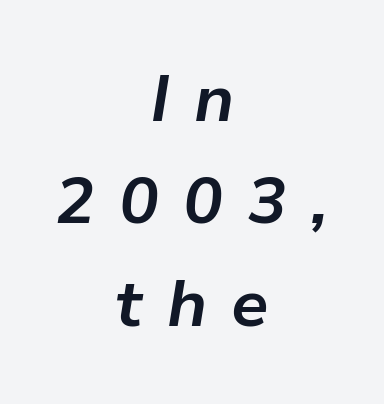
Q: Is the text bold? A: Yes.
Q: Is the text italic (slanted)? A: Yes, it leans right by about 9 degrees.
Q: Is the text underlined? A: No.
Q: How is the paragraph aligned? A: Centered.
Q: Is the spacing between letters normal or unusually wide? A: Unusually wide.
Q: Is the spacing between lines tight, normal or loose? A: Normal.
Q: Width (condensed, normal, or wide)? A: Normal.
Q: Stroke contrast? A: Low.
Q: x-height? A: Medium.
Q: Monospaced? A: No.
